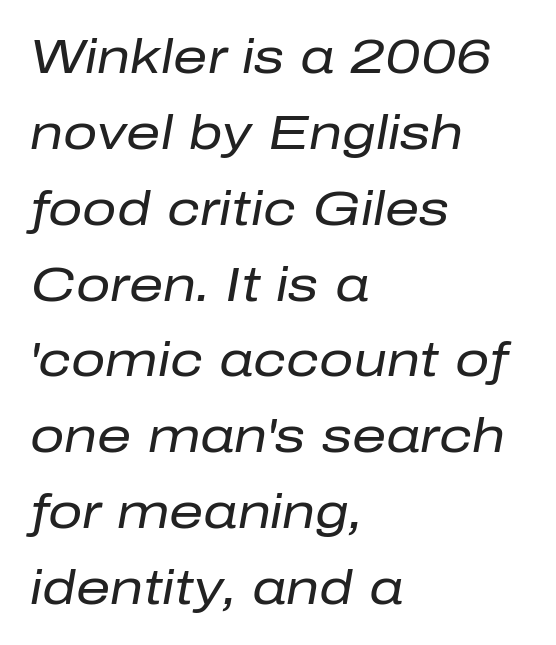
A typesetter would call this leading conventional body-copy spacing. The passage shown leans; its letterforms are oblique. You could call the tracking neutral — neither tight nor loose. Is this a heavy cut? Hardly; it is regular or lighter. The passage shown is not underscored anywhere.
